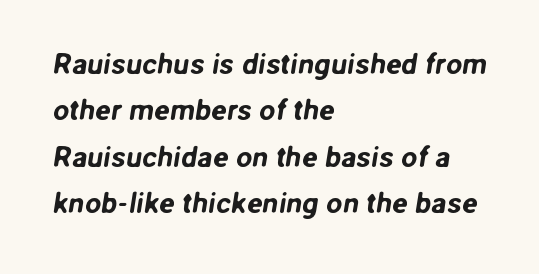
Q: Is the typeface a serif or a sans-serif typeface? A: Sans-serif.
Q: Is the text underlined? A: No.
Q: How is the paragraph aligned? A: Left-aligned.
Q: Is the spacing between letters normal or unusually wide? A: Normal.
Q: Is the spacing between lines tight, normal or loose? A: Normal.
Q: Width (condensed, normal, or wide)? A: Normal.
Q: Stroke contrast? A: Low.
Q: x-height? A: Medium.
Q: Monospaced? A: No.
